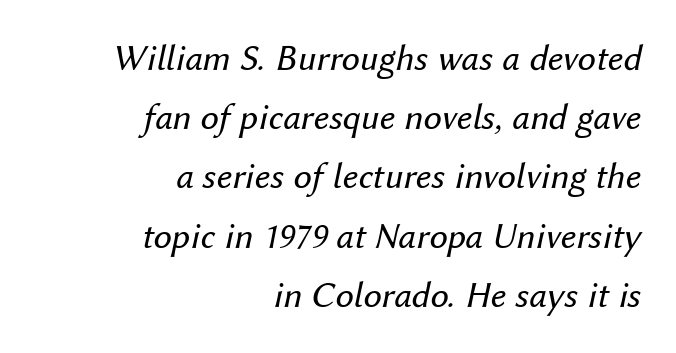
{"italic": "yes", "lean": "right", "slant_degrees": 12, "bold": "no", "weight": "regular", "width": "normal", "stroke_contrast": "medium", "x_height": "medium", "monospaced": "no", "underline": "no", "align": "right", "line_spacing": "normal", "line_spacing_ratio": 1.6, "letter_spacing": "normal", "letter_spacing_em": 0.0, "glyph_px": 37}
